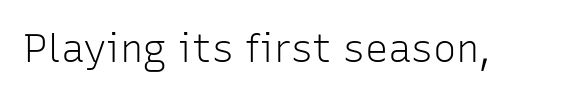
The image shows 39 px light sans-serif type, upright; set normal letter spacing, not underlined; low stroke contrast and a medium x-height.
